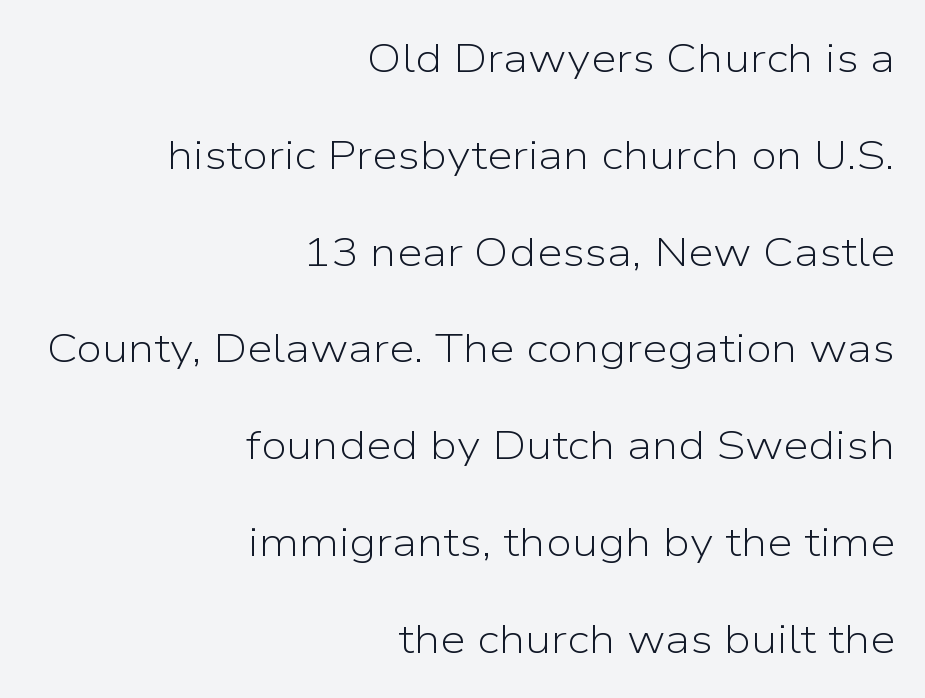
The image shows 41 px light sans-serif type, upright; set right-aligned, loose line spacing (2.36x), normal letter spacing, not underlined; low stroke contrast and a medium x-height.
